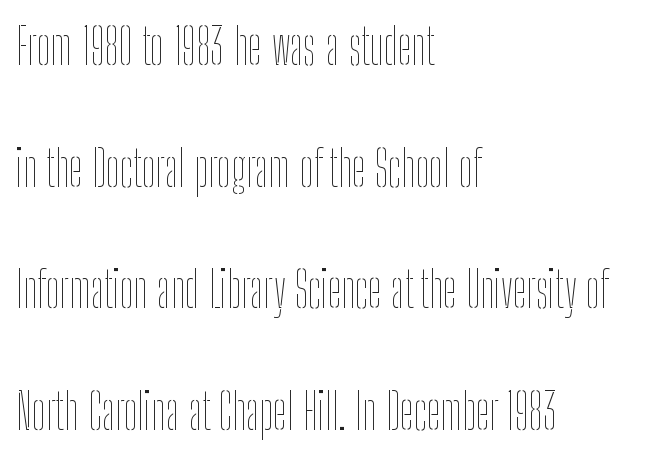
{"italic": "no", "bold": "no", "weight": "thin", "width": "condensed", "stroke_contrast": "low", "x_height": "medium", "monospaced": "no", "underline": "no", "align": "left", "line_spacing": "loose", "line_spacing_ratio": 2.48, "letter_spacing": "normal", "letter_spacing_em": 0.0, "glyph_px": 49}
